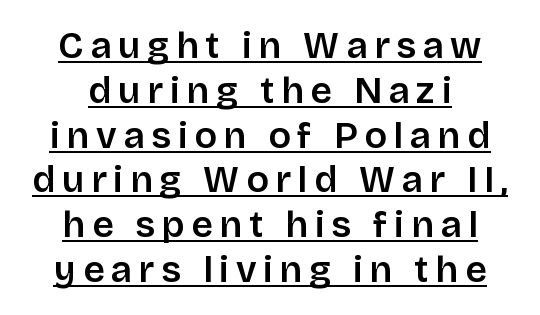
{"serif": "no", "italic": "no", "bold": "semi", "weight": "semibold", "width": "normal", "stroke_contrast": "low", "x_height": "large", "monospaced": "no", "underline": "yes", "align": "center", "line_spacing_ratio": 1.21, "glyph_px": 37}
